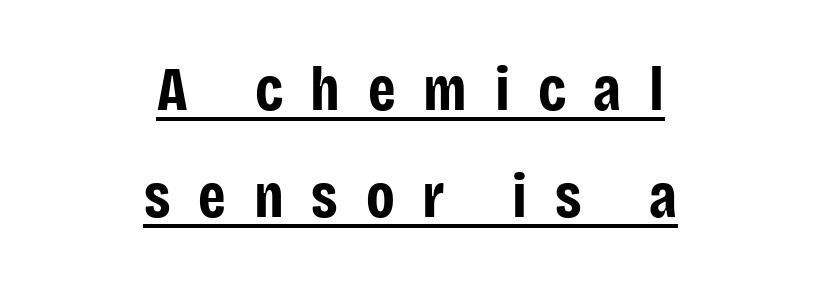
{"serif": "no", "italic": "no", "bold": "yes", "weight": "bold", "width": "condensed", "stroke_contrast": "low", "x_height": "large", "monospaced": "no", "underline": "yes", "align": "center", "line_spacing_ratio": 1.73, "letter_spacing": "wide", "letter_spacing_em": 0.45, "glyph_px": 62}
